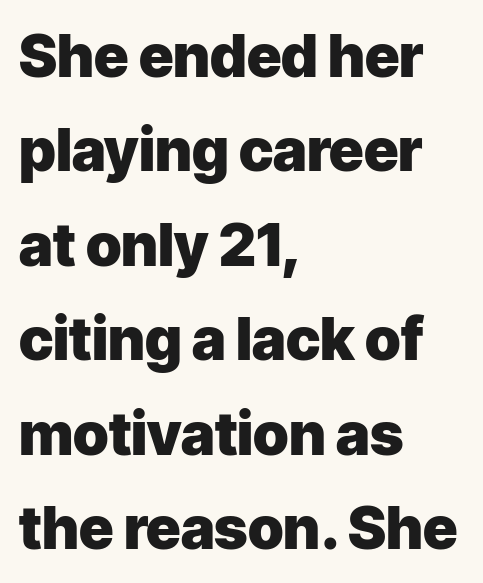
The image shows 59 px heavy sans-serif type, upright; set left-aligned, normal line spacing (1.6x), normal letter spacing, not underlined; low stroke contrast and a medium x-height.
